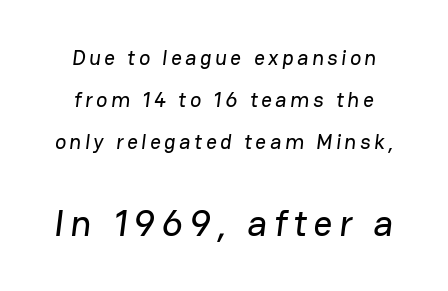
The image shows 37 px sans-serif type; set centered, loose line spacing (1.99x), not underlined; the second (bottom) block is 1.76x larger; low stroke contrast and a medium x-height.
